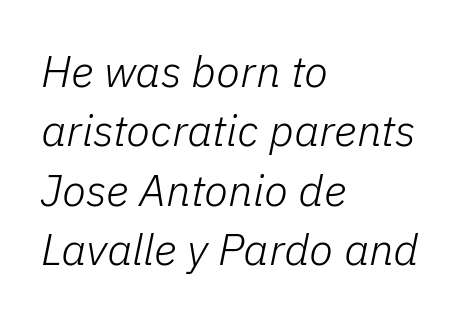
Q: Is the text bold? A: No.
Q: Is the text italic (slanted)? A: Yes, it leans right by about 11 degrees.
Q: Is the text underlined? A: No.
Q: How is the paragraph aligned? A: Left-aligned.
Q: Is the spacing between letters normal or unusually wide? A: Normal.
Q: Is the spacing between lines tight, normal or loose? A: Normal.
Q: Width (condensed, normal, or wide)? A: Normal.
Q: Stroke contrast? A: Low.
Q: x-height? A: Medium.
Q: Monospaced? A: No.
